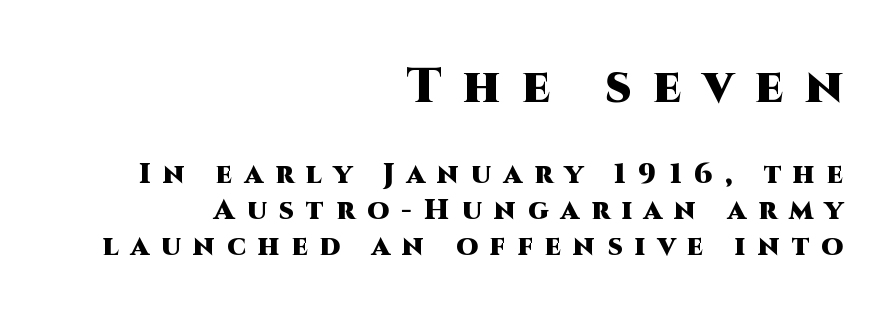
Q: Is the text bold? A: Yes.
Q: Is the text italic (slanted)? A: No, it is upright.
Q: Is the typeface a serif or a sans-serif typeface? A: Sans-serif.
Q: Is the text underlined? A: No.
Q: How is the paragraph aligned? A: Right-aligned.
Q: Is the spacing between letters normal or unusually wide? A: Unusually wide.
Q: Is the spacing between lines tight, normal or loose? A: Normal.
Q: Which block of text is set in a larger size, the first (top) or the second (bottom)? A: The first (top) one.
Q: Width (condensed, normal, or wide)? A: Normal.
Q: Stroke contrast? A: High.
Q: x-height? A: Large.
Q: Monospaced? A: No.
